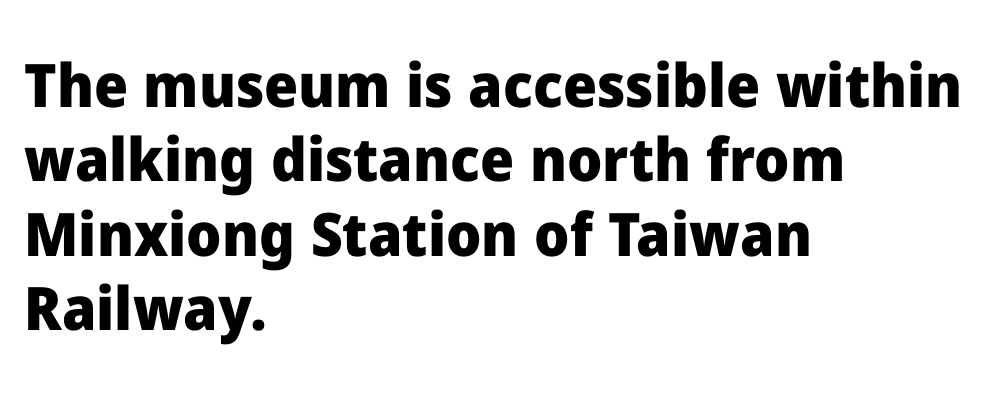
The image shows 60 px heavy sans-serif type, upright; set left-aligned, line spacing 1.24x, normal letter spacing, not underlined; low stroke contrast and a medium x-height.
